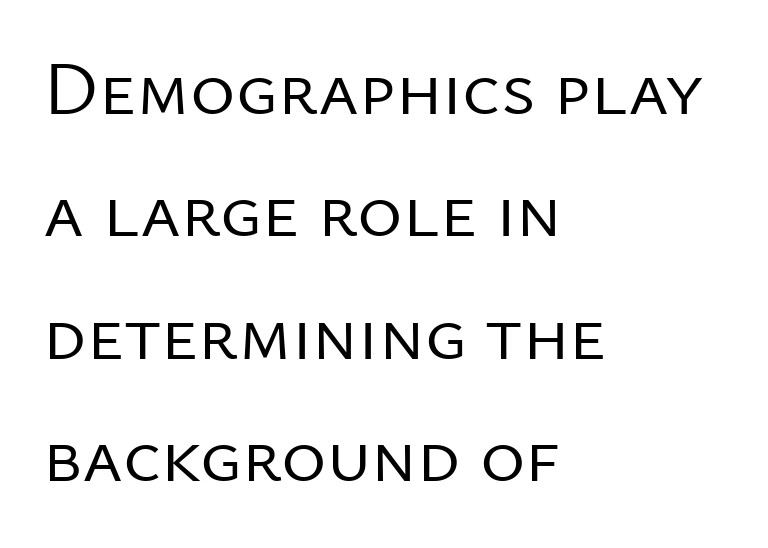
Every character sits straight up, as roman type does. Letters have the restrained weight of plain body copy at most. In terms of letterspacing, this is plain default setting. The paragraph shown leans on its left margin. Note: no serifs on the glyphs.
